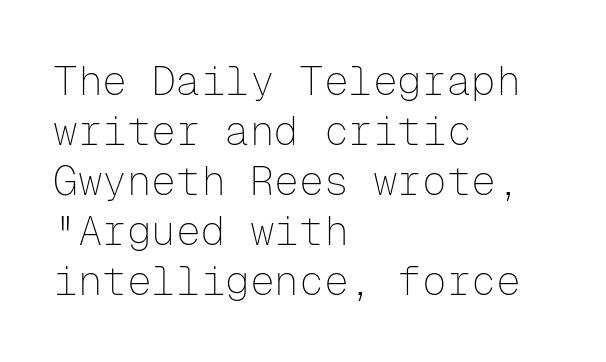
The image shows 41 px thin sans-serif type, upright, monospaced; set left-aligned, line spacing 1.22x, normal letter spacing, not underlined; low stroke contrast and a medium x-height.
